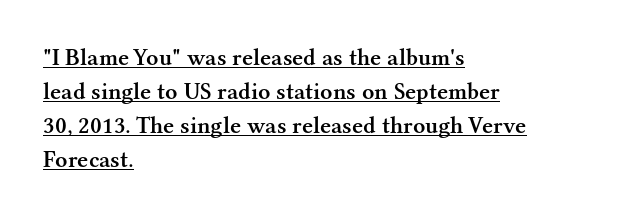
{"italic": "no", "bold": "semi", "underline": "yes", "align": "left", "line_spacing": "normal", "line_spacing_ratio": 1.42, "letter_spacing": "normal", "letter_spacing_em": 0.0, "glyph_px": 24}
